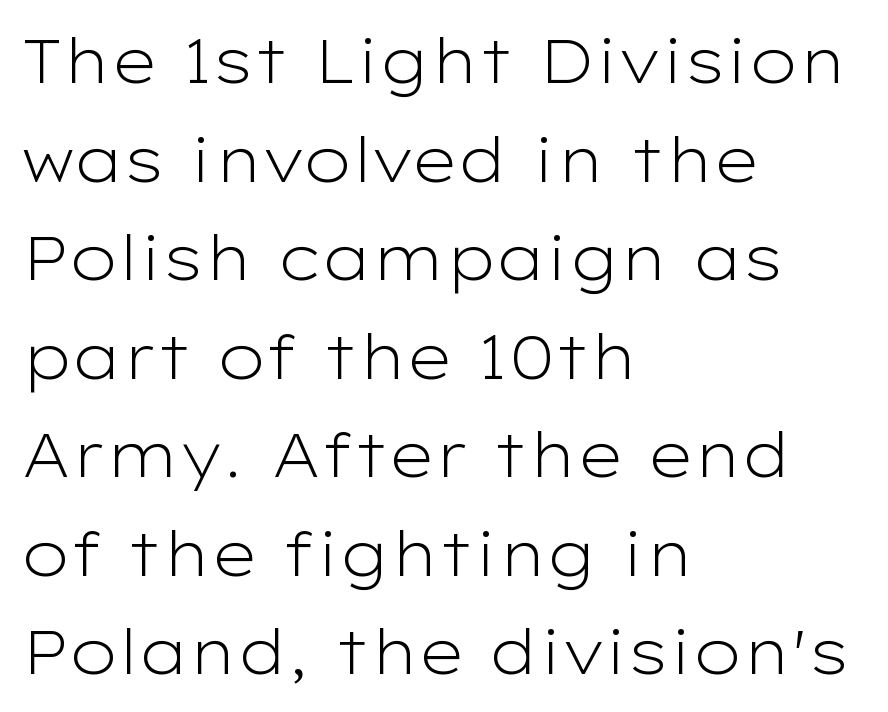
{"serif": "no", "italic": "no", "bold": "no", "weight": "light", "width": "wide", "stroke_contrast": "low", "x_height": "medium", "monospaced": "no", "underline": "no", "align": "left", "line_spacing": "normal", "line_spacing_ratio": 1.59, "letter_spacing": "normal", "letter_spacing_em": 0.0, "glyph_px": 62}
